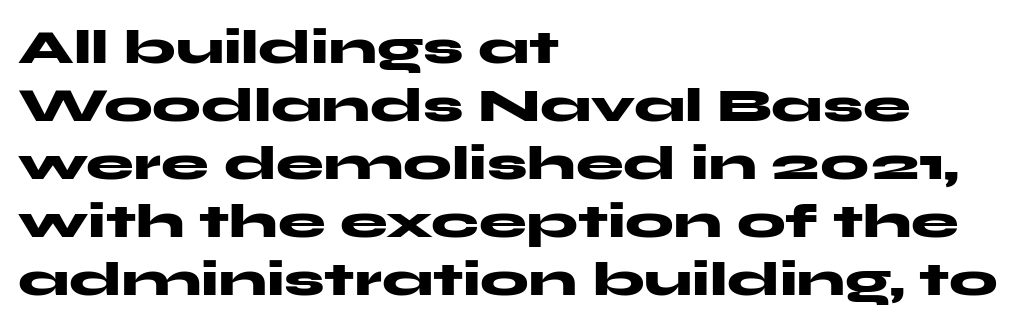
The letterforms sit shoulder to shoulder at normal distance. I'd call this a sans setting — the letters go barefoot. Every letter is thick-stroked: bold, no question. Check the space under the baseline: it is left empty. One-word summary of the alignment: left. These lines are rendered in a variable-pitch font.
